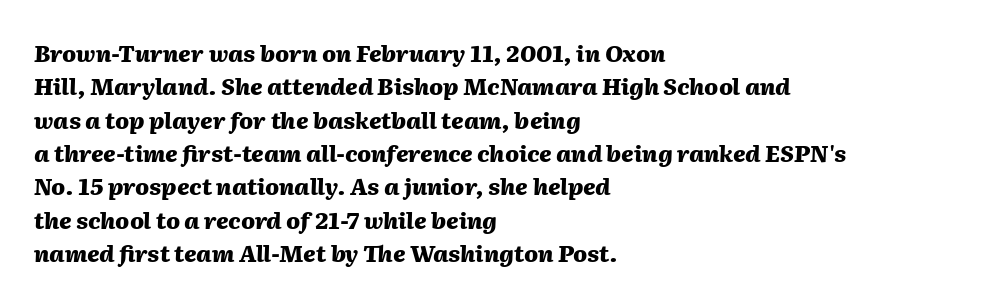
{"italic": "yes", "lean": "right", "slant_degrees": 2, "bold": "yes", "underline": "no", "align": "left", "line_spacing": "normal", "line_spacing_ratio": 1.45, "letter_spacing": "normal", "letter_spacing_em": 0.0, "glyph_px": 23}
